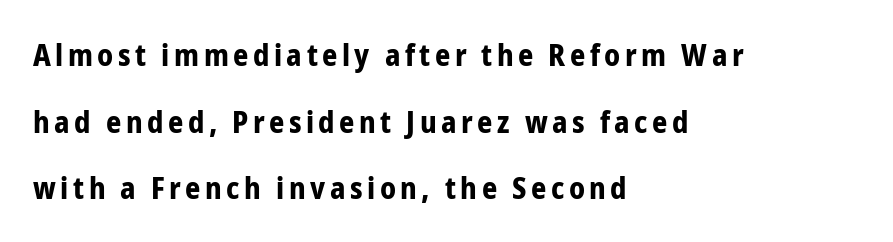
The image shows 30 px bold, condensed sans-serif type, upright; set left-aligned, loose line spacing (2.22x), not underlined; low stroke contrast and a medium x-height.
